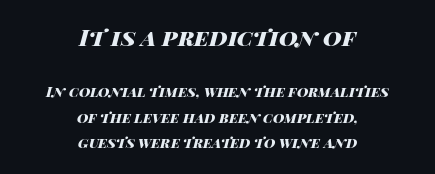
The compositor balanced each line on the midline. Characters follow at the spacing the type designer built in. The space beneath each line is pristine and unruled. Slanted lettering throughout. Here the first block reads like a headline and the second like body copy.
